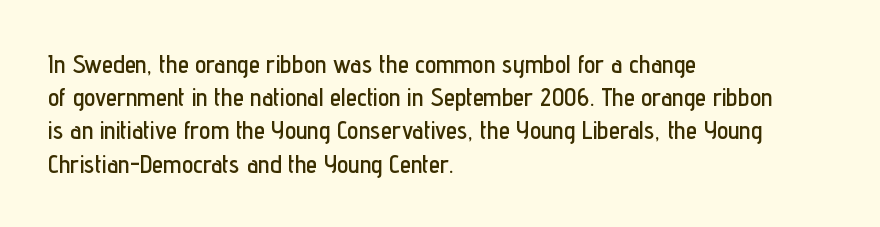
{"italic": "no", "underline": "no", "align": "left", "line_spacing": "normal", "line_spacing_ratio": 1.33, "letter_spacing": "normal", "letter_spacing_em": 0.0, "glyph_px": 25}
